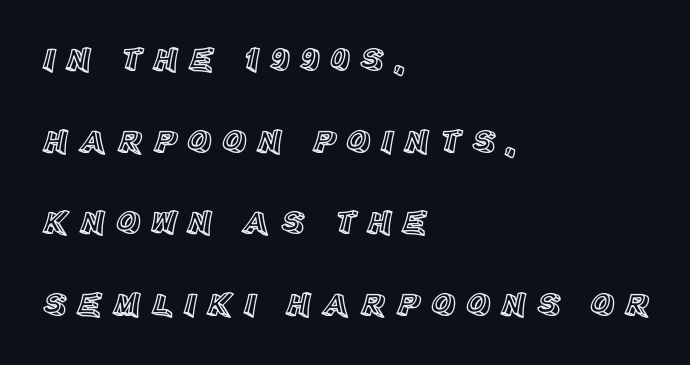
Q: Is the text italic (slanted)? A: Yes.
Q: Is the text underlined? A: No.
Q: How is the paragraph aligned? A: Left-aligned.
Q: Is the spacing between letters normal or unusually wide? A: Unusually wide.
Q: Is the spacing between lines tight, normal or loose? A: Loose.
Q: Width (condensed, normal, or wide)? A: Normal.
Q: x-height? A: Large.
Q: Monospaced? A: No.
